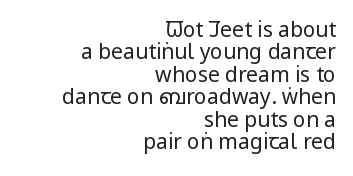
Q: Is the text bold? A: No.
Q: Is the text italic (slanted)? A: No, it is upright.
Q: Is the text underlined? A: No.
Q: How is the paragraph aligned? A: Right-aligned.
Q: Is the spacing between letters normal or unusually wide? A: Normal.
Q: Is the spacing between lines tight, normal or loose? A: Tight.
